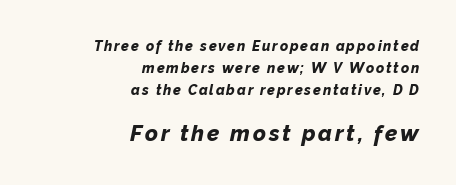
The image shows 22 px bold type, italic (leaning right); set right-aligned, normal line spacing (1.56x), not underlined; the second (bottom) block is 1.57x larger.
